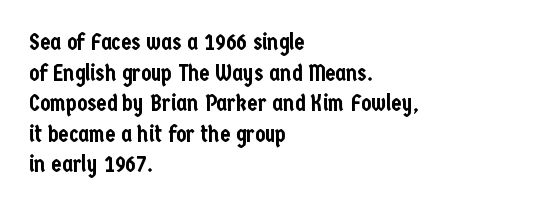
The image shows 23 px text type, upright; set left-aligned, normal line spacing (1.33x), normal letter spacing, not underlined.
